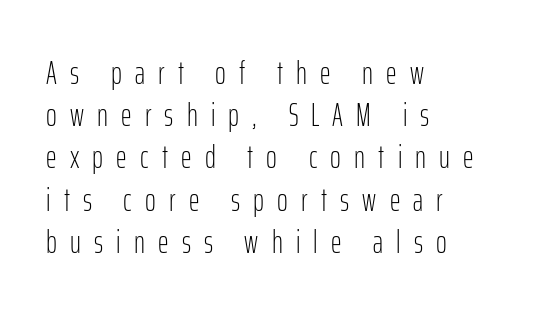
The image shows 33 px light, condensed sans-serif type, upright; set left-aligned, normal line spacing (1.28x), unusually wide letter spacing (+0.4 em), not underlined; low stroke contrast and a medium x-height.
